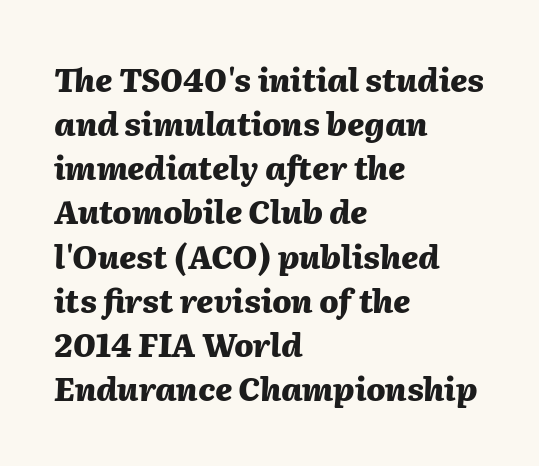
Q: Is the text bold? A: Yes.
Q: Is the text italic (slanted)? A: Yes, it leans right by about 2 degrees.
Q: Is the text underlined? A: No.
Q: How is the paragraph aligned? A: Left-aligned.
Q: Is the spacing between letters normal or unusually wide? A: Normal.
Q: Is the spacing between lines tight, normal or loose? A: Normal.
Q: Width (condensed, normal, or wide)? A: Normal.
Q: Stroke contrast? A: Medium.
Q: x-height? A: Medium.
Q: Monospaced? A: No.
